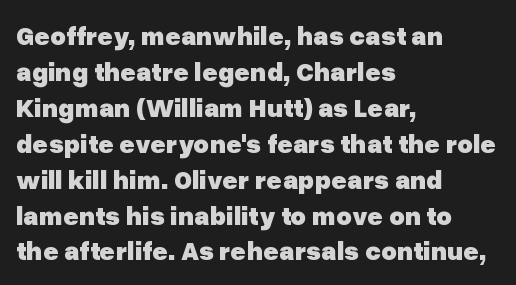
Q: Is the text bold? A: Yes.
Q: Is the text italic (slanted)? A: No, it is upright.
Q: Is the text underlined? A: No.
Q: How is the paragraph aligned? A: Left-aligned.
Q: Is the spacing between letters normal or unusually wide? A: Normal.
Q: Is the spacing between lines tight, normal or loose? A: Normal.
